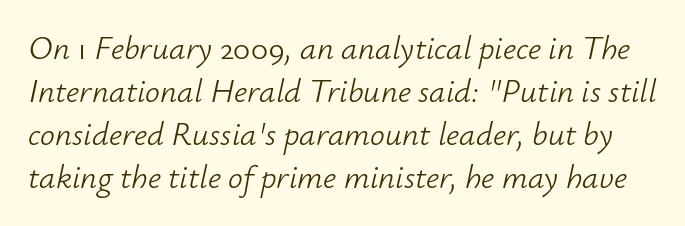
{"italic": "yes", "lean": "right", "slant_degrees": 12, "bold": "no", "weight": "light", "width": "normal", "stroke_contrast": "low", "x_height": "small", "monospaced": "no", "underline": "no", "line_spacing": "normal", "line_spacing_ratio": 1.3, "letter_spacing": "normal", "letter_spacing_em": 0.0, "glyph_px": 33}
